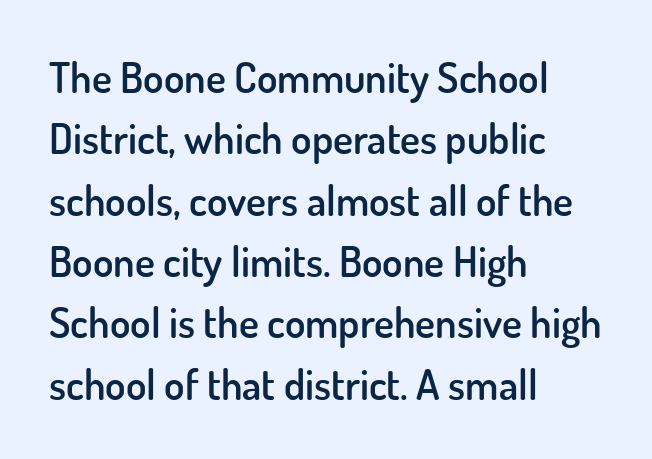
The image shows 42 px semibold sans-serif type, upright; set left-aligned, normal line spacing (1.46x), normal letter spacing, not underlined; low stroke contrast and a small x-height.
